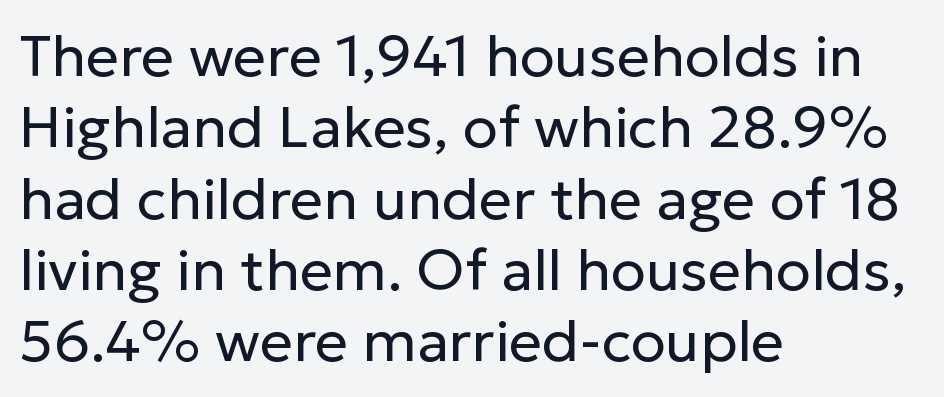
Q: Is the text bold? A: No.
Q: Is the text italic (slanted)? A: No, it is upright.
Q: Is the typeface a serif or a sans-serif typeface? A: Sans-serif.
Q: Is the text underlined? A: No.
Q: How is the paragraph aligned? A: Left-aligned.
Q: Is the spacing between letters normal or unusually wide? A: Normal.
Q: Width (condensed, normal, or wide)? A: Normal.
Q: Stroke contrast? A: Low.
Q: x-height? A: Medium.
Q: Monospaced? A: No.
